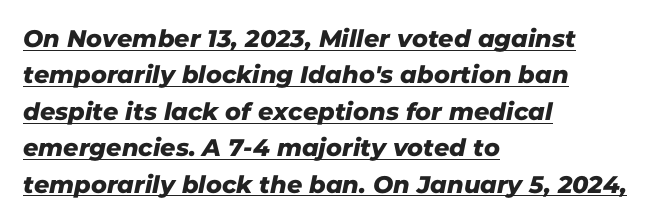
A student would call this left alignment; a typographer would say flush left, rag right. Notice how a bar underscores the lettering throughout. The line-height multiplier appears to be the usual default. The letters sit at their default tracking, neither squeezed nor spread.
